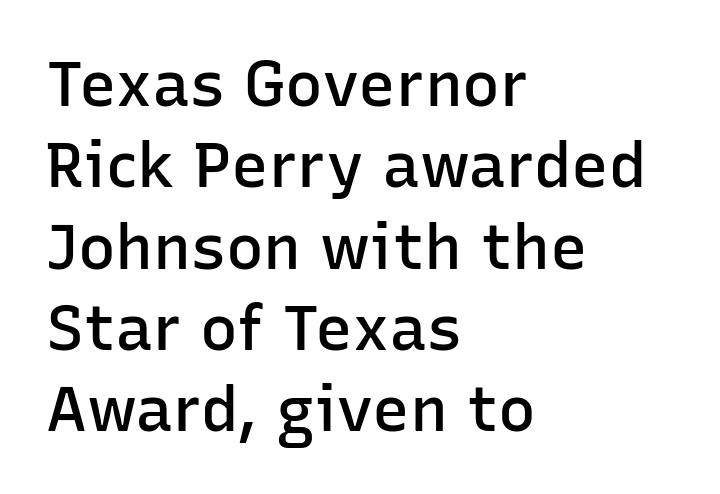
Q: Is the text bold? A: Semi-bold.
Q: Is the text italic (slanted)? A: No, it is upright.
Q: Is the typeface a serif or a sans-serif typeface? A: Sans-serif.
Q: Is the text underlined? A: No.
Q: How is the paragraph aligned? A: Left-aligned.
Q: Is the spacing between letters normal or unusually wide? A: Normal.
Q: Is the spacing between lines tight, normal or loose? A: Normal.
Q: Width (condensed, normal, or wide)? A: Normal.
Q: Stroke contrast? A: Low.
Q: x-height? A: Medium.
Q: Monospaced? A: No.
